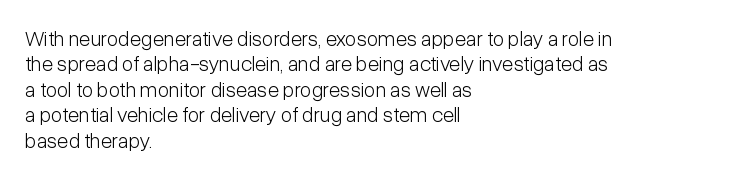
A bare baseline throughout the passage. Line beginnings align vertically; line endings do not. This sample uses plain, unmodified letter spacing. Posture: straight, roman, zero tilt. Is this a heavy cut? Hardly; it is regular or lighter.
